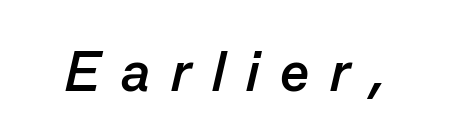
{"italic": "yes", "lean": "right", "slant_degrees": 13, "bold": "yes", "weight": "semibold", "width": "normal", "stroke_contrast": "low", "x_height": "medium", "monospaced": "no", "underline": "no", "letter_spacing": "wide", "letter_spacing_em": 0.37, "glyph_px": 56}
